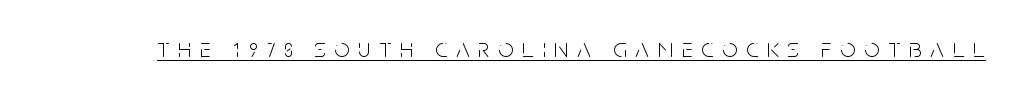
The image shows 27 px text type, upright; set unusually wide letter spacing (+0.32 em), underlined.
